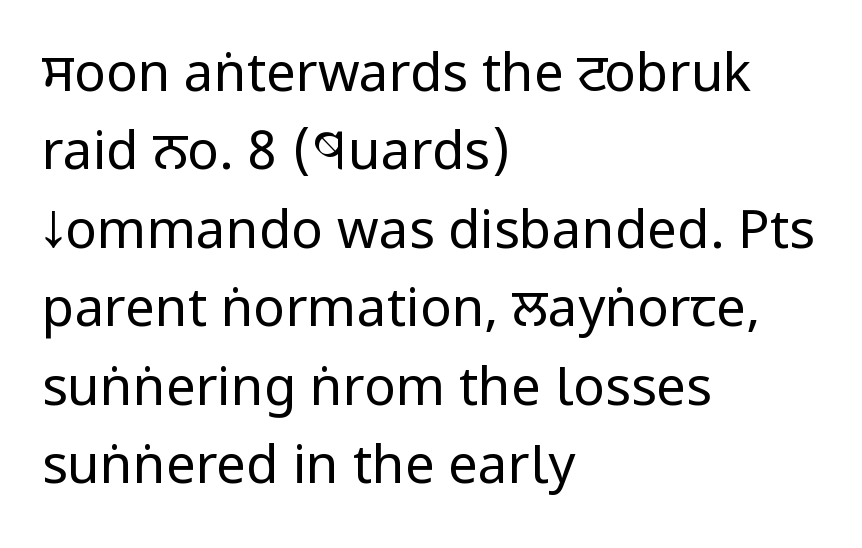
Q: Is the text bold? A: No.
Q: Is the text italic (slanted)? A: No, it is upright.
Q: Is the typeface a serif or a sans-serif typeface? A: Sans-serif.
Q: Is the text underlined? A: No.
Q: How is the paragraph aligned? A: Left-aligned.
Q: Is the spacing between letters normal or unusually wide? A: Normal.
Q: Is the spacing between lines tight, normal or loose? A: Normal.
Q: Width (condensed, normal, or wide)? A: Condensed.
Q: Stroke contrast? A: Low.
Q: x-height? A: Large.
Q: Monospaced? A: No.
